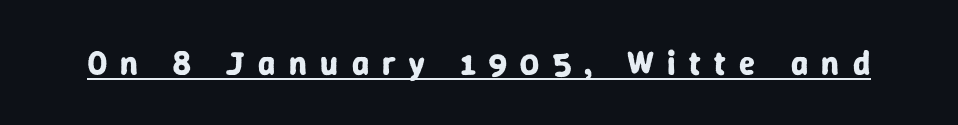
{"serif": "no", "italic": "no", "bold": "yes", "weight": "bold", "width": "normal", "stroke_contrast": "low", "x_height": "medium", "monospaced": "no", "underline": "yes", "letter_spacing": "wide", "letter_spacing_em": 0.41, "glyph_px": 33}
